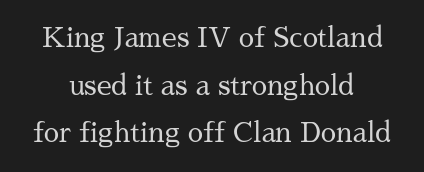
The image shows 27 px text type, upright; set centered, line spacing 1.76x, normal letter spacing, not underlined.
